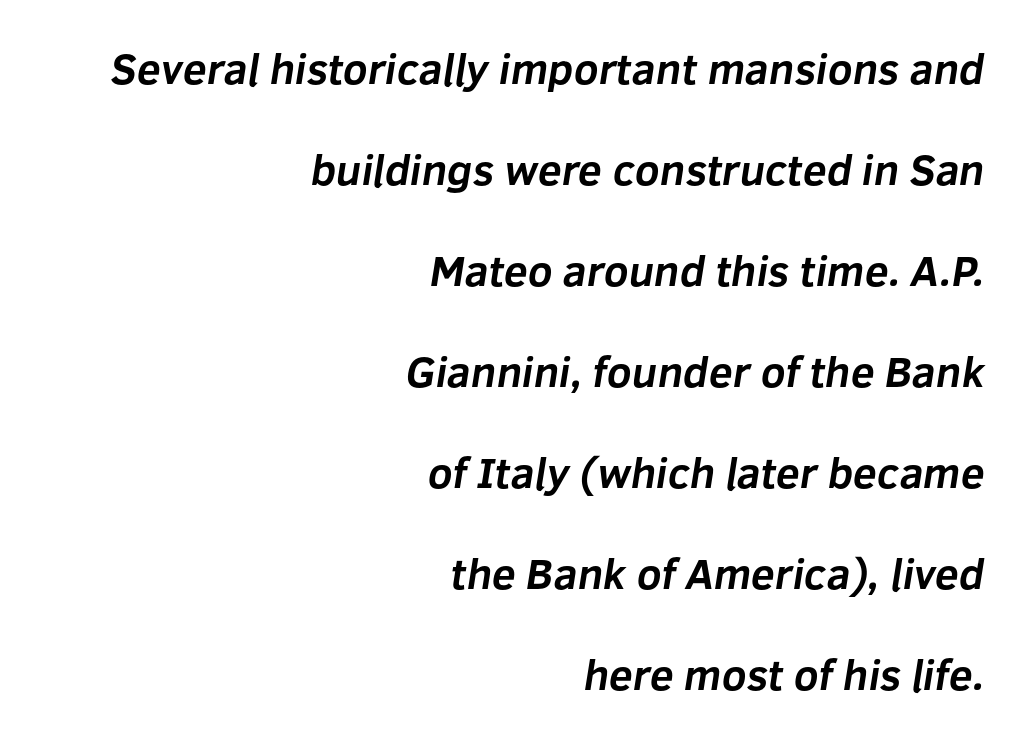
I'd describe the lettering as bold — thick and assertive. Short and long lines alike share a common ending point at right. Horizontal bands of white between lines are thick stripes. Decoration check: the copy has no underline. Is this a fixed-width face? No — the glyphs have proportional, varying widths. To sum up the face: it is a sans, with no serifs.
